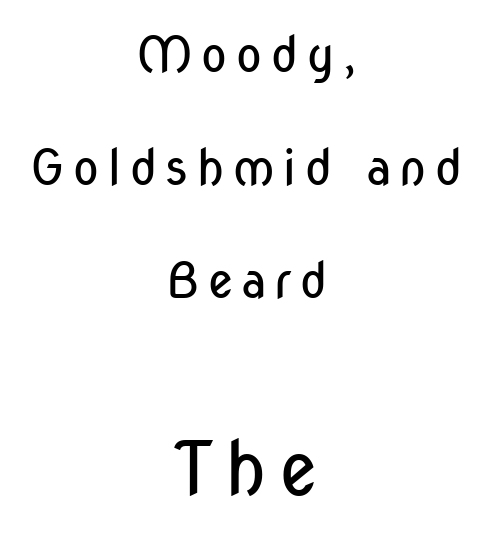
Q: Is the text bold? A: No.
Q: Is the text italic (slanted)? A: No, it is upright.
Q: Is the typeface a serif or a sans-serif typeface? A: Sans-serif.
Q: Is the text underlined? A: No.
Q: How is the paragraph aligned? A: Centered.
Q: Is the spacing between lines tight, normal or loose? A: Loose.
Q: Which block of text is set in a larger size, the first (top) or the second (bottom)? A: The second (bottom) one.
Q: Width (condensed, normal, or wide)? A: Condensed.
Q: Stroke contrast? A: Low.
Q: x-height? A: Medium.
Q: Monospaced? A: No.
